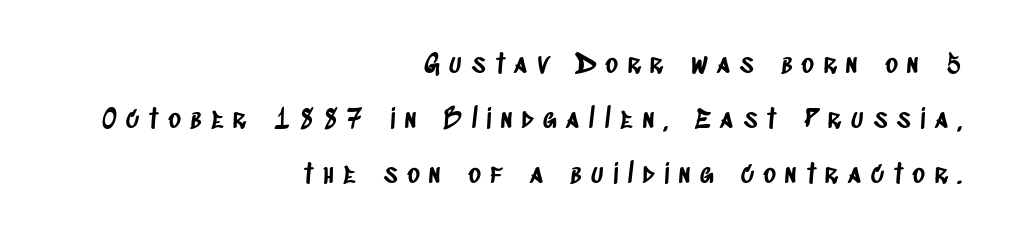
Q: Is the text underlined? A: No.
Q: How is the paragraph aligned? A: Right-aligned.
Q: Is the spacing between letters normal or unusually wide? A: Unusually wide.
Q: Is the spacing between lines tight, normal or loose? A: Loose.
